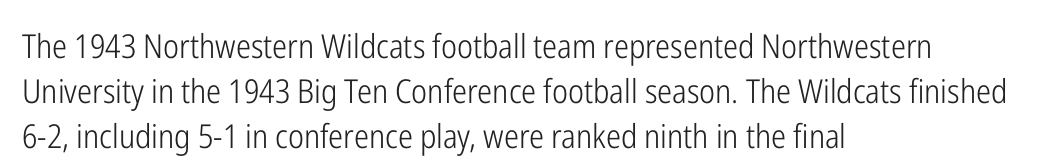
{"serif": "no", "italic": "no", "bold": "no", "weight": "light", "width": "condensed", "stroke_contrast": "low", "x_height": "medium", "monospaced": "no", "underline": "no", "align": "left", "line_spacing": "normal", "line_spacing_ratio": 1.36, "letter_spacing": "normal", "letter_spacing_em": 0.0, "glyph_px": 33}
